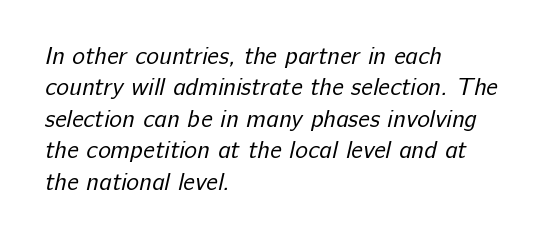
The image shows 24 px text type; set left-aligned, normal line spacing (1.31x), normal letter spacing, not underlined.
